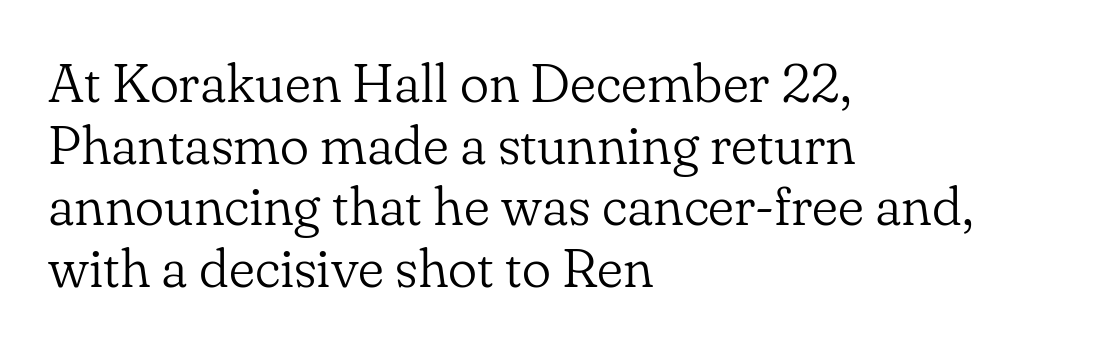
{"serif": "yes", "italic": "no", "bold": "no", "weight": "light", "width": "normal", "stroke_contrast": "low", "x_height": "small", "monospaced": "no", "underline": "no", "align": "left", "line_spacing": "tight", "line_spacing_ratio": 1.12, "letter_spacing": "normal", "letter_spacing_em": 0.0, "glyph_px": 55}
